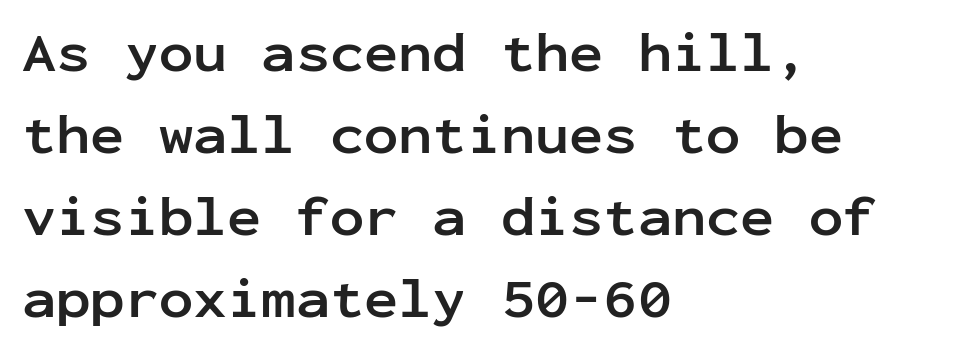
I'd describe the lettering as bold — thick and assertive. In CSS terms this would be text-align: left. Nothing unusual about the tracking: characters are spaced as the font intends. If you measured baseline to baseline, you'd find a middling distance. Nope, not italic — everything's standing straight. Any mark beneath the type? The region is blank.
